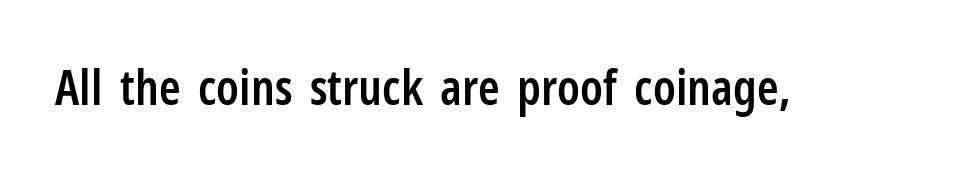
Anything drawn beneath the words? Only blank space. The face used here is proportionally spaced, like ordinary book or web type. The type is set solid horizontally, with unmodified tracking. Stroke thickness is moderately raised; the sample reads as semibold. Ascenders rise straight up at ninety degrees.
